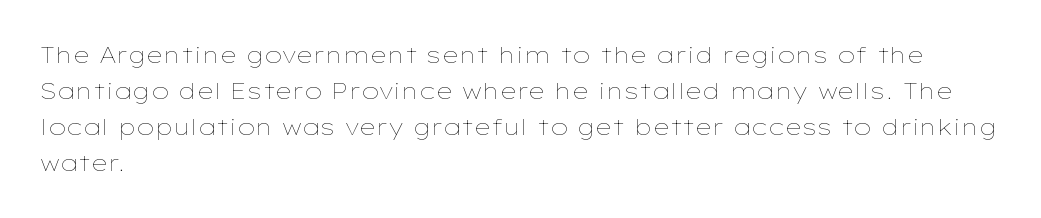
{"italic": "no", "bold": "no", "underline": "no", "align": "left", "line_spacing": "normal", "line_spacing_ratio": 1.57, "letter_spacing": "normal", "letter_spacing_em": 0.0, "glyph_px": 23}
